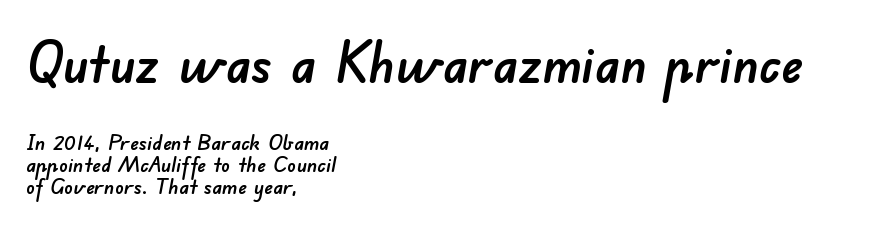
The image shows 56 px sans-serif type; set left-aligned, tight line spacing (1.0x), normal letter spacing, not underlined; the first (top) block is 2.55x larger; low stroke contrast and a small x-height.
